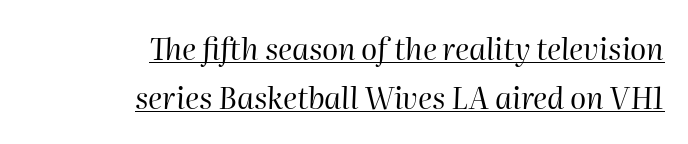
Q: Is the text bold? A: No.
Q: Is the text italic (slanted)? A: Yes, it leans right by about 2 degrees.
Q: Is the text underlined? A: Yes.
Q: How is the paragraph aligned? A: Right-aligned.
Q: Is the spacing between letters normal or unusually wide? A: Normal.
Q: Is the spacing between lines tight, normal or loose? A: Normal.
Q: Width (condensed, normal, or wide)? A: Normal.
Q: Stroke contrast? A: High.
Q: x-height? A: Medium.
Q: Monospaced? A: No.
